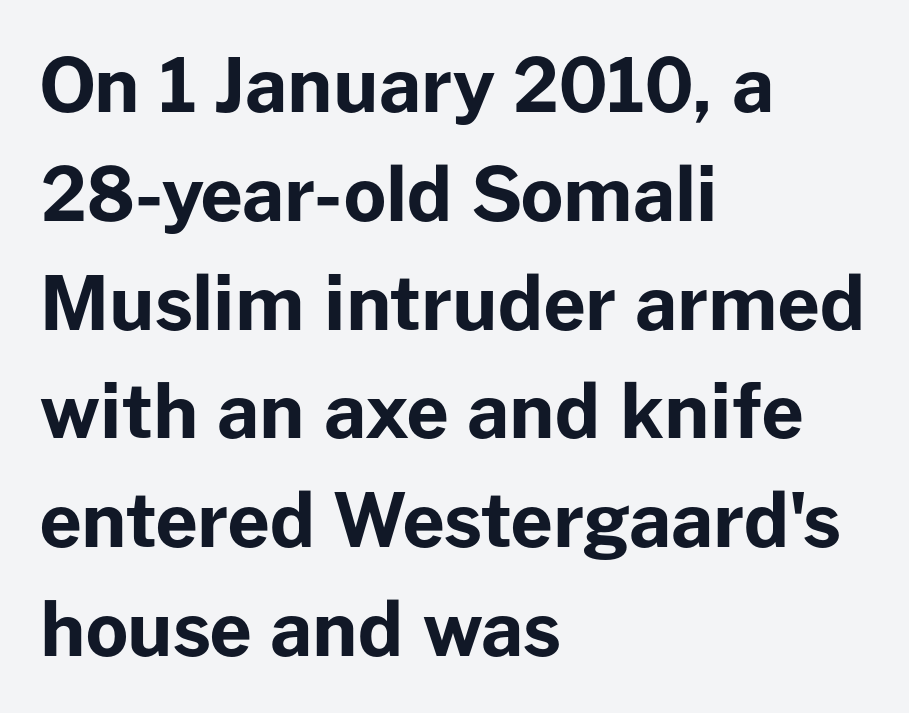
Note the varied advance widths — an 'i' is clearly narrower than an 'm'. This sample keeps an unexceptional amount of space between lines. The strip under each line holds only bare page. The font family rendered here belongs to the sans-serif group.
